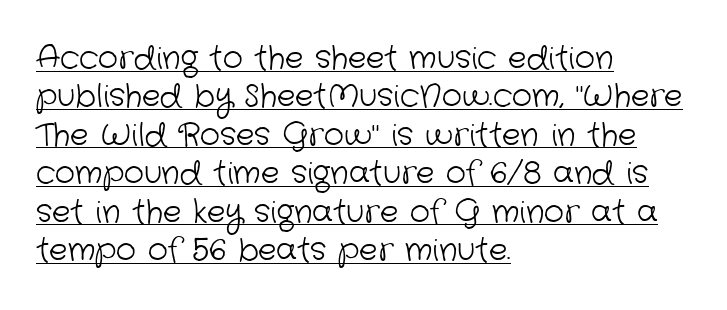
{"serif": "no", "bold": "no", "weight": "light", "width": "normal", "stroke_contrast": "low", "x_height": "medium", "monospaced": "no", "underline": "yes", "align": "left", "line_spacing_ratio": 1.24, "letter_spacing": "normal", "letter_spacing_em": 0.0, "glyph_px": 31}
